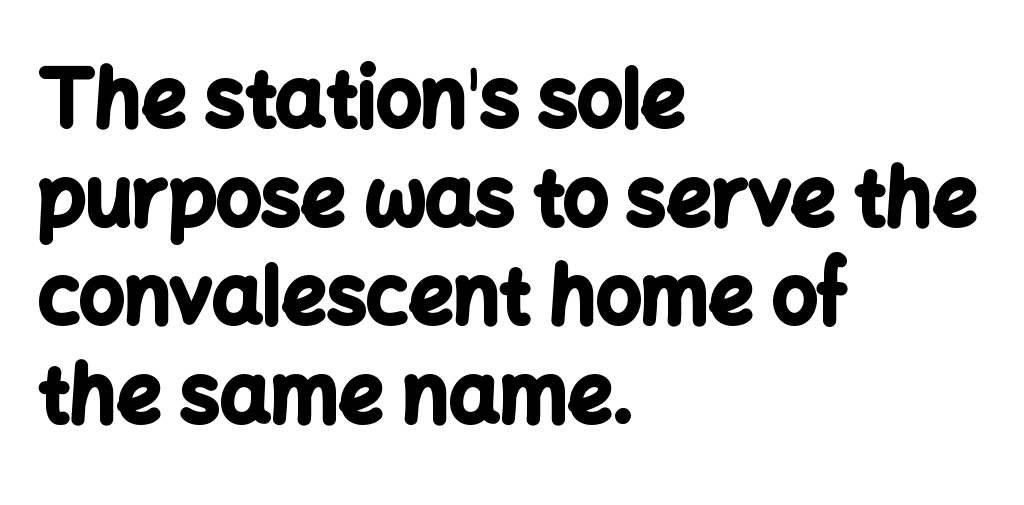
Q: Is the text bold? A: Yes.
Q: Is the text italic (slanted)? A: No, it is upright.
Q: Is the typeface a serif or a sans-serif typeface? A: Sans-serif.
Q: Is the text underlined? A: No.
Q: How is the paragraph aligned? A: Left-aligned.
Q: Is the spacing between letters normal or unusually wide? A: Normal.
Q: Is the spacing between lines tight, normal or loose? A: Normal.
Q: Width (condensed, normal, or wide)? A: Normal.
Q: Stroke contrast? A: Low.
Q: x-height? A: Medium.
Q: Monospaced? A: No.
